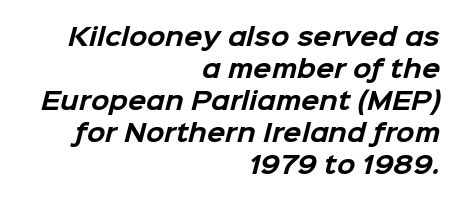
Descenders are the only things crossing below the line. The tracking reads as untouched default to a designer's eye. The paragraph shown leans on its right margin. A normal amount of white space separates one row of letters from the next.
